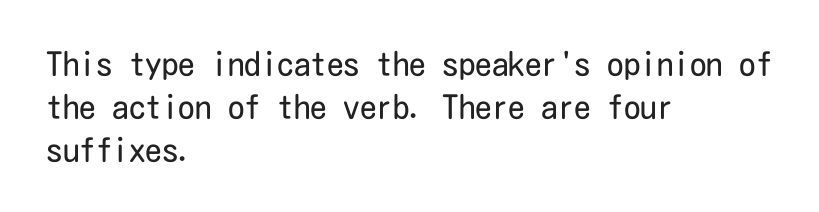
Nope, no serifs anywhere on these letters. If you drew a line through each stem, it would be perfectly vertical. Unmarked baselines from the first word to the last. Compared with typical paragraphs, the rows here are spaced about the same. Line starts are locked; line ends wander. Unbolded letterforms with no extra heft.
